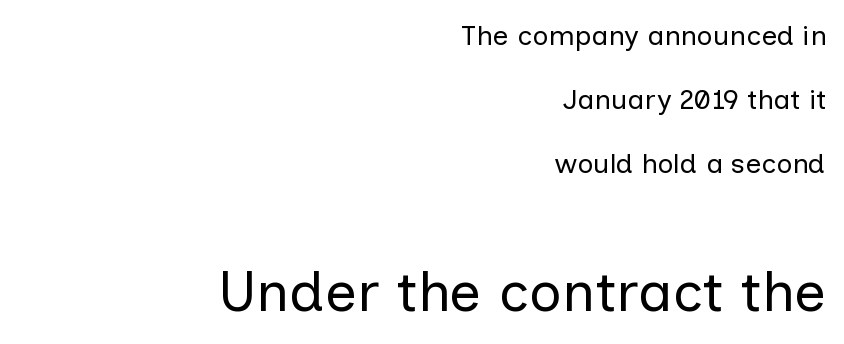
Q: Is the text bold? A: No.
Q: Is the text italic (slanted)? A: No, it is upright.
Q: Is the typeface a serif or a sans-serif typeface? A: Sans-serif.
Q: Is the text underlined? A: No.
Q: How is the paragraph aligned? A: Right-aligned.
Q: Is the spacing between letters normal or unusually wide? A: Normal.
Q: Is the spacing between lines tight, normal or loose? A: Loose.
Q: Which block of text is set in a larger size, the first (top) or the second (bottom)? A: The second (bottom) one.
Q: Width (condensed, normal, or wide)? A: Normal.
Q: Stroke contrast? A: Low.
Q: x-height? A: Medium.
Q: Monospaced? A: No.
